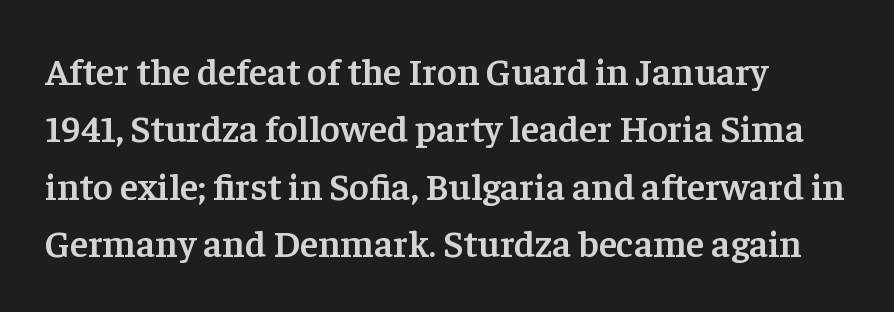
Q: Is the text bold? A: Semi-bold.
Q: Is the text italic (slanted)? A: No, it is upright.
Q: Is the typeface a serif or a sans-serif typeface? A: Serif.
Q: Is the text underlined? A: No.
Q: Is the spacing between letters normal or unusually wide? A: Normal.
Q: Is the spacing between lines tight, normal or loose? A: Normal.
Q: Width (condensed, normal, or wide)? A: Normal.
Q: Stroke contrast? A: Low.
Q: x-height? A: Medium.
Q: Monospaced? A: No.
